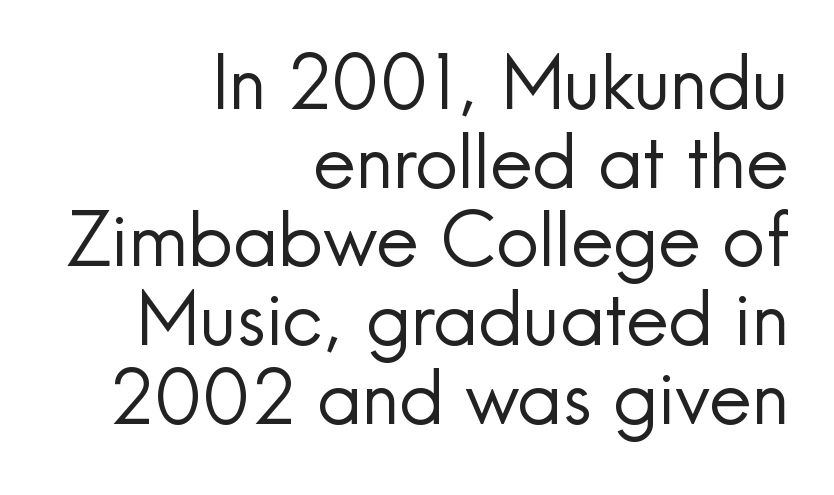
The image shows 75 px regular-weight sans-serif type, upright; set right-aligned, tight line spacing (1.05x), normal letter spacing, not underlined; a small x-height.
